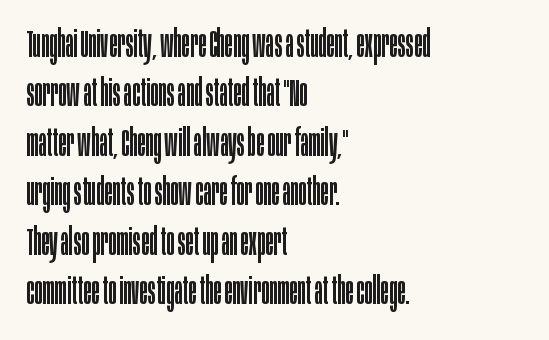
The image shows 38 px regular-weight, condensed sans-serif type, upright; set left-aligned, normal line spacing (1.3x), normal letter spacing, not underlined; low stroke contrast and a large x-height.
